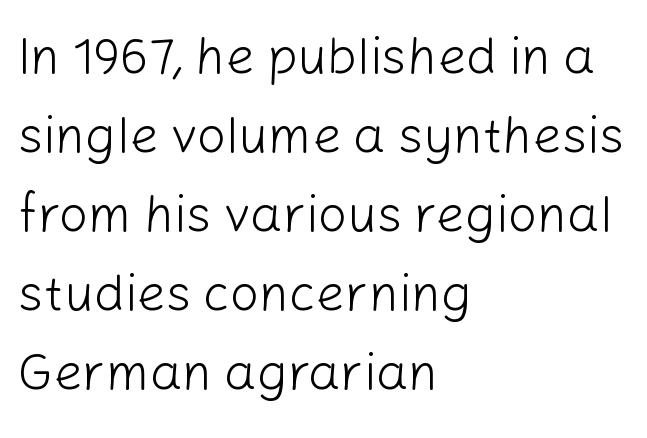
The letters advance in unequal steps, a hallmark of proportional type. Evenly set lines give the paragraph a standard silhouette. To sum up the face: it is a sans, with no serifs. Any mark beneath the type? The region is blank. The typesetter chose a ragged-right arrangement here. In terms of posture, this sample is upright.
